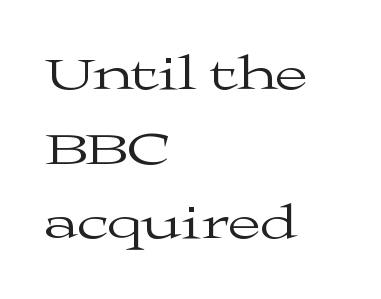
The image shows 47 px regular-weight, wide serif type, upright; set left-aligned, normal line spacing (1.59x), normal letter spacing, not underlined; medium stroke contrast and a medium x-height.
